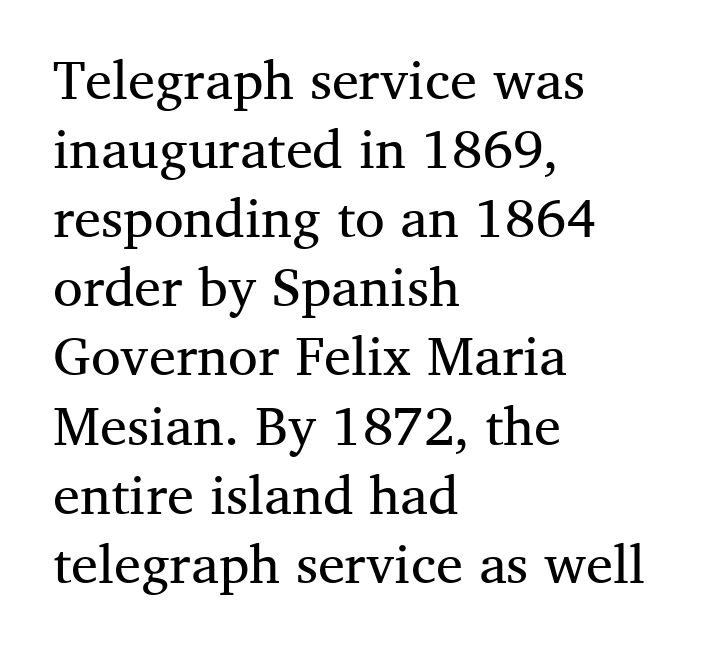
Q: Is the text bold? A: No.
Q: Is the text italic (slanted)? A: No, it is upright.
Q: Is the typeface a serif or a sans-serif typeface? A: Serif.
Q: Is the text underlined? A: No.
Q: How is the paragraph aligned? A: Left-aligned.
Q: Is the spacing between letters normal or unusually wide? A: Normal.
Q: Is the spacing between lines tight, normal or loose? A: Normal.
Q: Width (condensed, normal, or wide)? A: Normal.
Q: Stroke contrast? A: Medium.
Q: x-height? A: Medium.
Q: Monospaced? A: No.
